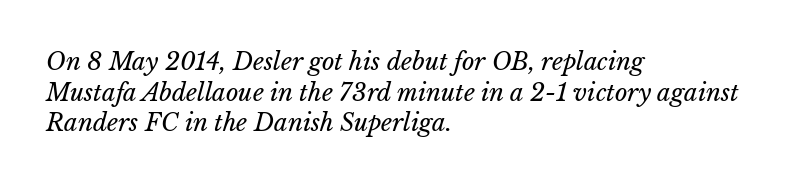
Is the stroke heavy? The answer is a plain regular-or-lighter. Glance below the letters and you will spot only blank space. The lines in this sample share a left origin and differ only in where they stop. Standard letterfit; no display-style spreading of the glyphs. Interline gaps are of average width in this sample.
